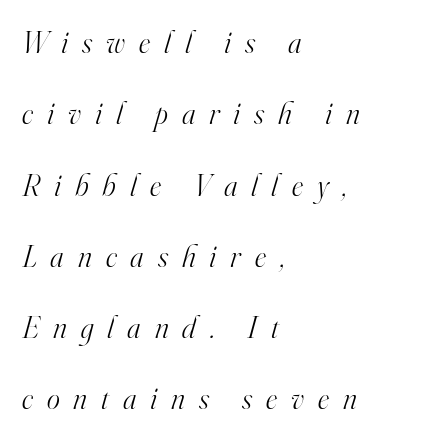
Q: Is the text bold? A: No.
Q: Is the text italic (slanted)? A: Yes, it leans right by about 16 degrees.
Q: Is the typeface a serif or a sans-serif typeface? A: Serif.
Q: Is the text underlined? A: No.
Q: How is the paragraph aligned? A: Left-aligned.
Q: Is the spacing between letters normal or unusually wide? A: Unusually wide.
Q: Is the spacing between lines tight, normal or loose? A: Loose.
Q: Width (condensed, normal, or wide)? A: Normal.
Q: Stroke contrast? A: High.
Q: x-height? A: Small.
Q: Monospaced? A: No.
